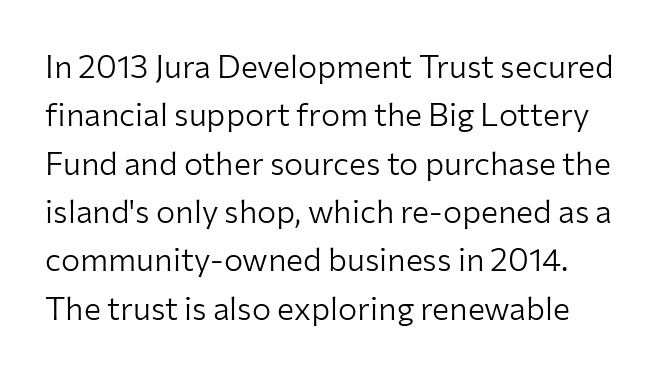
A bare baseline throughout the passage. The lettering holds an erect, upright posture throughout. Tracking here is standard; glyphs follow each other at the usual distance. The rendering uses a moderate line-height, typical for paragraphs.
